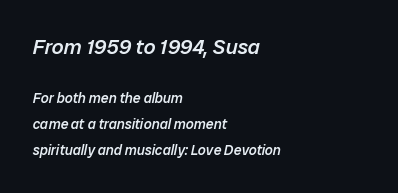
Underlining? Definitely not there. Bigger letters appear in the top chunk; the bottom chunk is reduced. This is oblique type, the kind used for emphasis or titles. Line beginnings align vertically; line endings do not.
